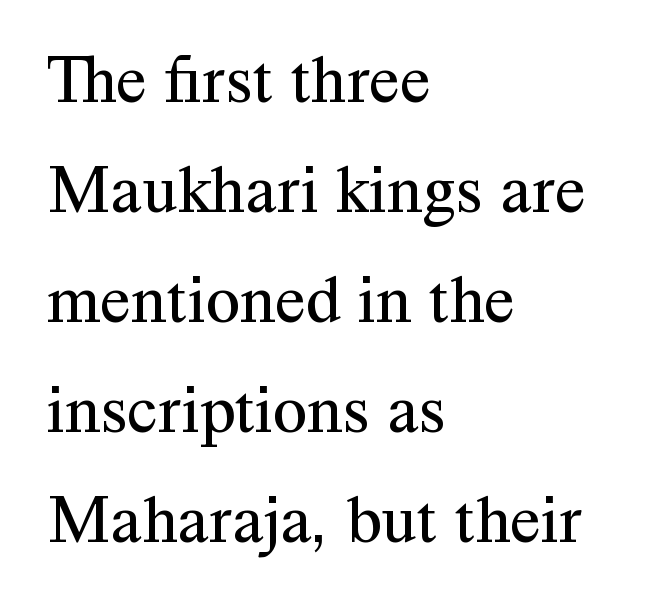
Q: Is the text bold? A: No.
Q: Is the text italic (slanted)? A: No, it is upright.
Q: Is the typeface a serif or a sans-serif typeface? A: Serif.
Q: Is the text underlined? A: No.
Q: How is the paragraph aligned? A: Left-aligned.
Q: Is the spacing between letters normal or unusually wide? A: Normal.
Q: Is the spacing between lines tight, normal or loose? A: Normal.
Q: Width (condensed, normal, or wide)? A: Normal.
Q: Stroke contrast? A: Medium.
Q: x-height? A: Medium.
Q: Monospaced? A: No.
